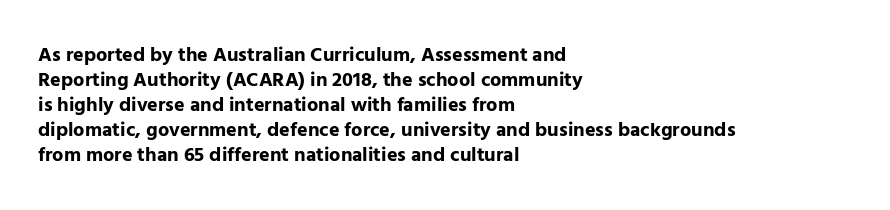
The image shows 20 px bold type, upright; set left-aligned, normal line spacing (1.25x), normal letter spacing, not underlined.
